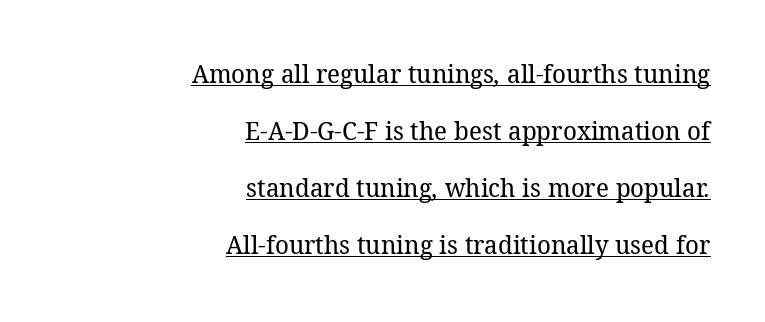
The text block is weighted toward the right margin, trailing off unevenly leftward. A typographer would call this underscored text. The face used here is rendered with its standard letterfit. The cut favours lightness, reaching ordinary text weight at its darkest. Leading: increased.
